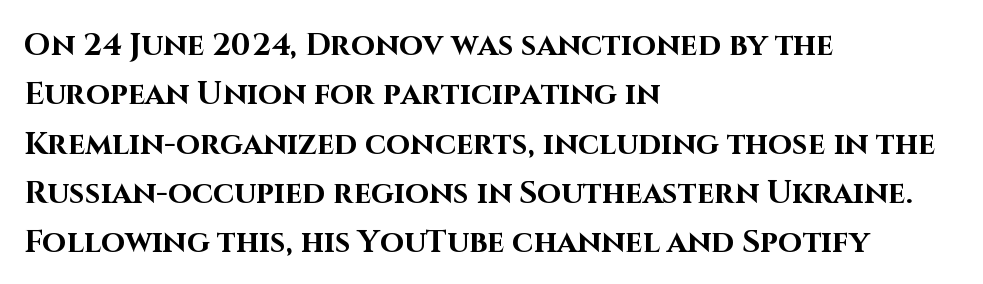
The image shows 31 px bold sans-serif type, upright; set left-aligned, normal line spacing (1.59x), normal letter spacing, not underlined; high stroke contrast and a large x-height.
